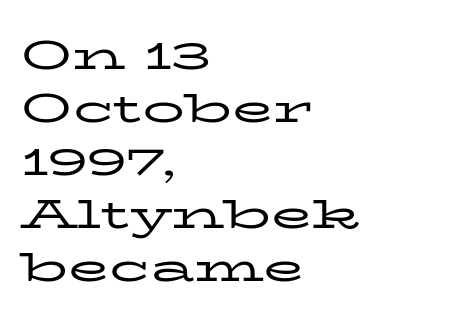
{"serif": "yes", "italic": "no", "bold": "no", "weight": "regular", "width": "wide", "stroke_contrast": "low", "x_height": "medium", "monospaced": "no", "underline": "no", "align": "left", "line_spacing": "normal", "line_spacing_ratio": 1.26, "letter_spacing": "normal", "letter_spacing_em": 0.0, "glyph_px": 42}
